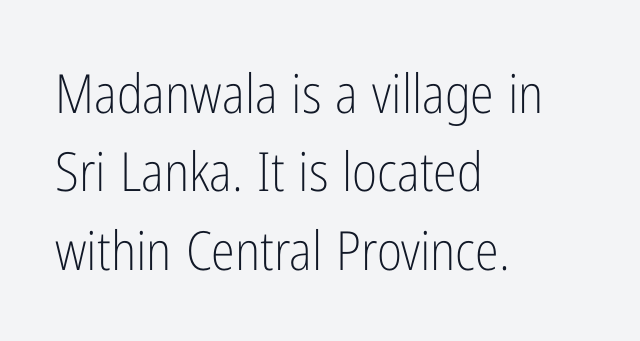
{"serif": "no", "italic": "no", "bold": "no", "weight": "light", "width": "condensed", "stroke_contrast": "low", "x_height": "medium", "monospaced": "no", "underline": "no", "align": "left", "line_spacing": "normal", "line_spacing_ratio": 1.45, "letter_spacing": "normal", "letter_spacing_em": 0.0, "glyph_px": 54}
